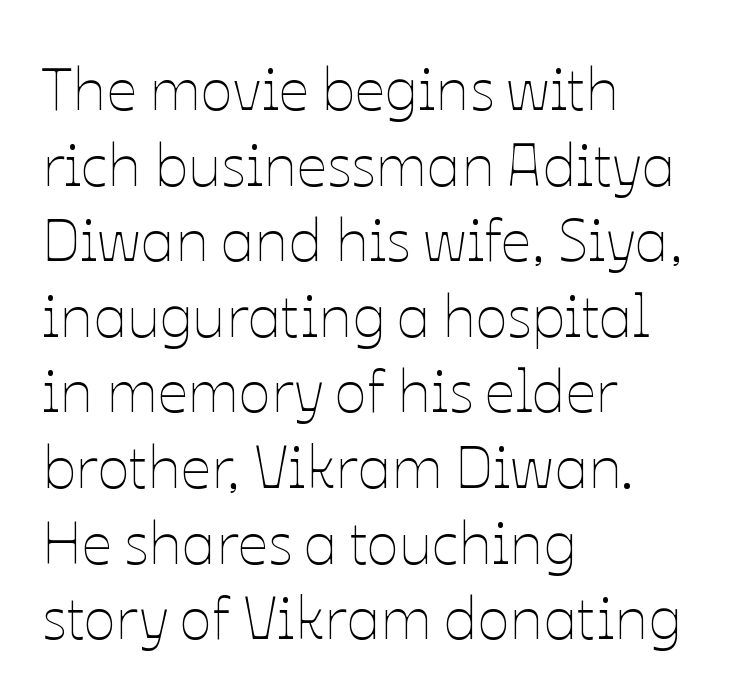
The image shows 60 px thin type, upright; set left-aligned, normal line spacing (1.26x), normal letter spacing, not underlined; low stroke contrast and a medium x-height.
